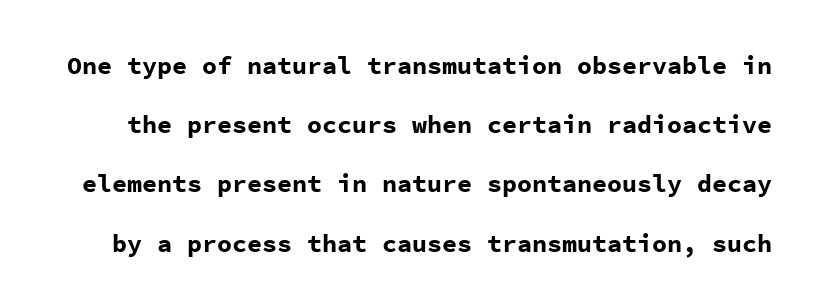
Q: Is the text bold? A: Yes.
Q: Is the text italic (slanted)? A: No, it is upright.
Q: Is the text underlined? A: No.
Q: Is the spacing between letters normal or unusually wide? A: Normal.
Q: Is the spacing between lines tight, normal or loose? A: Loose.
